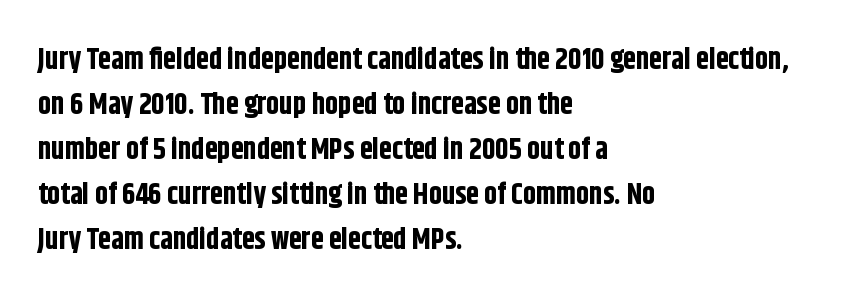
{"serif": "no", "italic": "no", "bold": "yes", "weight": "bold", "width": "condensed", "stroke_contrast": "low", "x_height": "large", "monospaced": "no", "underline": "no", "align": "left", "line_spacing": "normal", "line_spacing_ratio": 1.55, "letter_spacing": "normal", "letter_spacing_em": 0.0, "glyph_px": 29}
